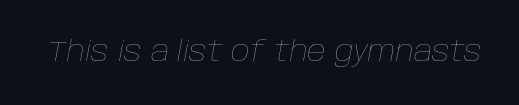
{"italic": "yes", "lean": "right", "slant_degrees": 10, "bold": "no", "weight": "thin", "width": "normal", "stroke_contrast": "low", "x_height": "large", "monospaced": "no", "underline": "no", "letter_spacing": "normal", "letter_spacing_em": 0.0, "glyph_px": 29}
